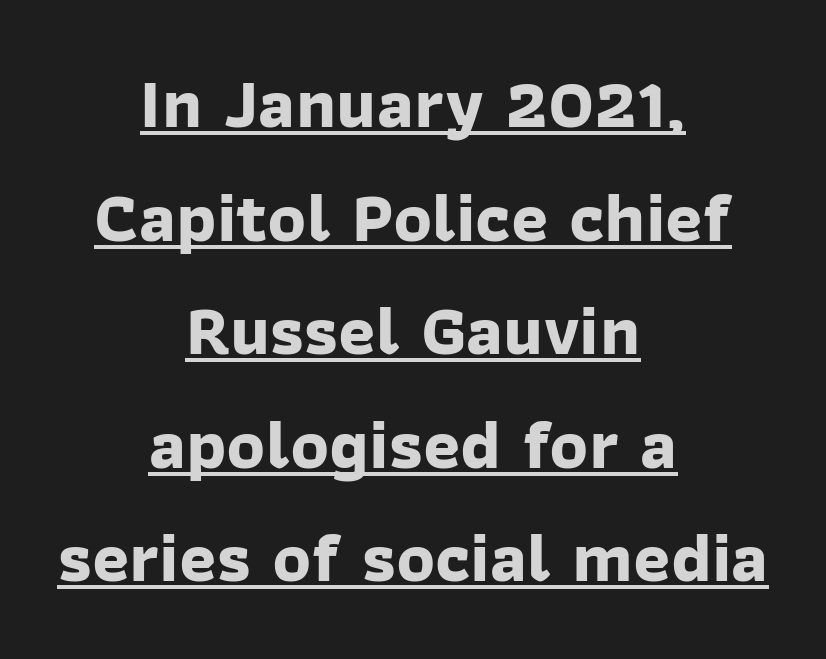
The image shows 71 px bold sans-serif type; set centered, normal line spacing (1.6x), normal letter spacing, underlined; low stroke contrast and a medium x-height.
